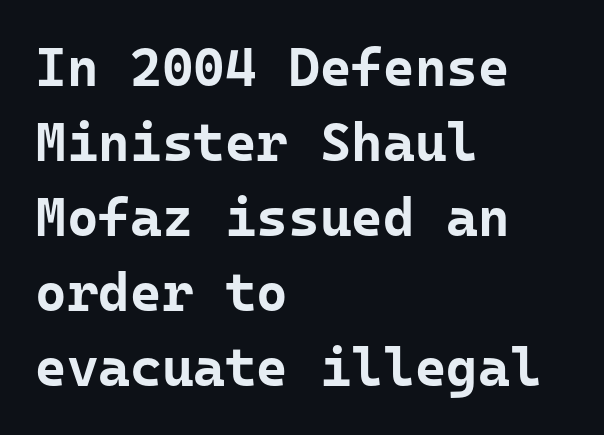
Q: Is the text bold? A: Yes.
Q: Is the text italic (slanted)? A: No, it is upright.
Q: Is the typeface a serif or a sans-serif typeface? A: Sans-serif.
Q: Is the text underlined? A: No.
Q: How is the paragraph aligned? A: Left-aligned.
Q: Is the spacing between letters normal or unusually wide? A: Normal.
Q: Is the spacing between lines tight, normal or loose? A: Normal.
Q: Width (condensed, normal, or wide)? A: Normal.
Q: Stroke contrast? A: Low.
Q: x-height? A: Medium.
Q: Monospaced? A: Yes.
